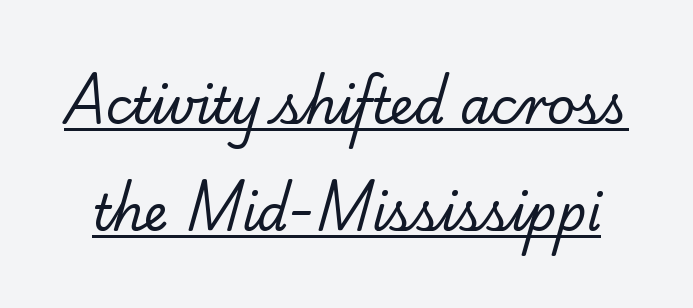
The image shows 49 px regular-weight type; set loose line spacing (2.18x), normal letter spacing, underlined; low stroke contrast and a small x-height.
